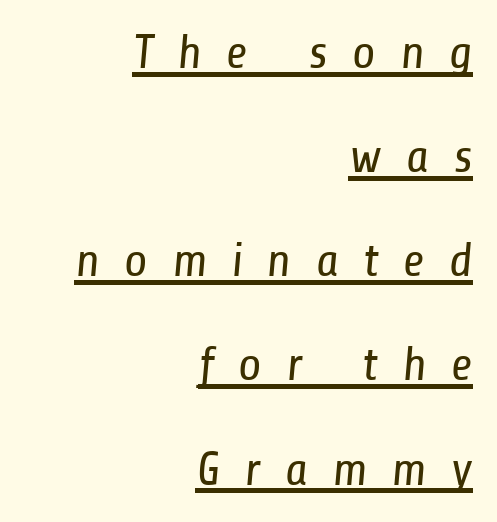
Look at the tracking — it's clearly loosened, letters drifting apart. One-word summary of the alignment: right. The designer dialed line spacing up above the default. Font category for this specimen: sans-serif. Does a line run under the words? Yes, clearly. The weight would be labelled regular, book, light, or lighter still.
